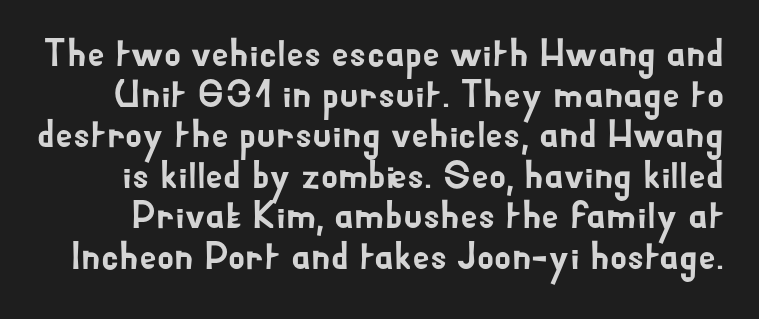
{"serif": "no", "italic": "no", "width": "normal", "stroke_contrast": "low", "x_height": "small", "monospaced": "no", "underline": "no", "line_spacing": "tight", "line_spacing_ratio": 1.04, "letter_spacing": "normal", "letter_spacing_em": 0.0, "glyph_px": 39}
